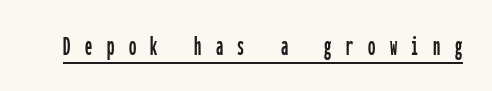
{"serif": "no", "italic": "no", "width": "condensed", "stroke_contrast": "low", "x_height": "medium", "monospaced": "yes", "underline": "yes", "letter_spacing": "wide", "letter_spacing_em": 0.5, "glyph_px": 29}
